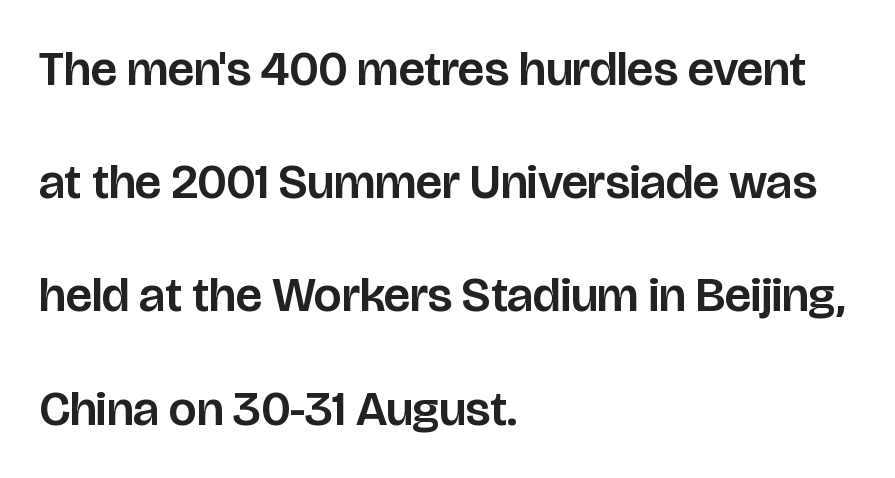
The letters stand straight up with perfectly vertical stems. The baseline area is clear. Which margin do the lines hug? The left one — the right edge is uneven. Leading is clearly above the norm, producing a sparse column. What stands out about the letter spacing? Nothing — it is the standard amount.
